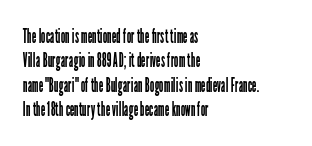
The image shows 20 px text type, upright; set left-aligned, line spacing 1.22x, normal letter spacing, not underlined.
